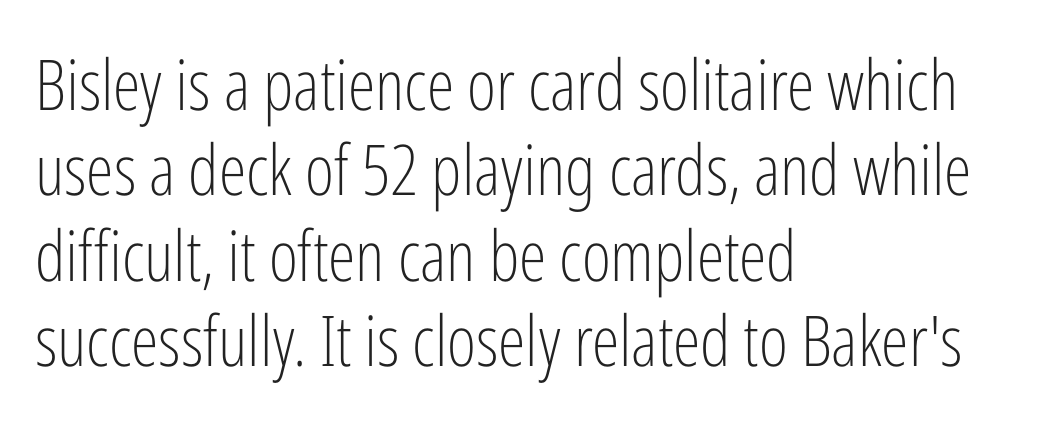
Alignment: flush left. The cut favours lightness, reaching ordinary text weight at its darkest. Only glyphs here, with clear space below each row. Character widths vary here, with narrow letters taking less room than wide ones. Grotesque or geometric, the face here clearly has no serifs.
